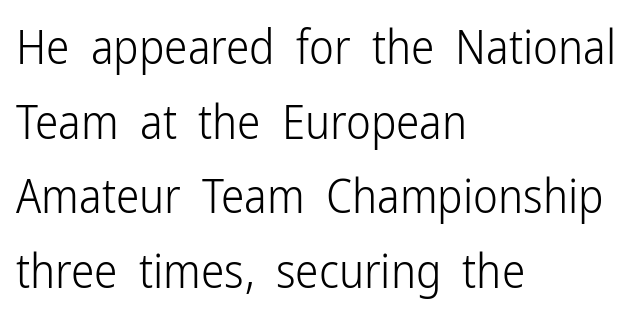
The image shows 47 px light, condensed sans-serif type, upright; set left-aligned, normal line spacing (1.59x), normal letter spacing, not underlined; low stroke contrast and a medium x-height.
